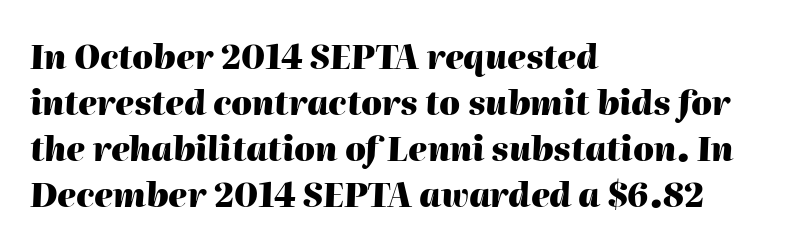
The image shows 33 px heavy type, italic (leaning right); set left-aligned, normal line spacing (1.39x), normal letter spacing, not underlined; high stroke contrast and a medium x-height.
